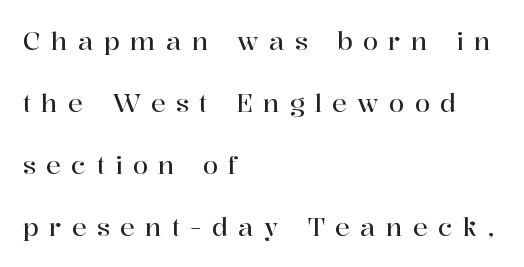
No word sits above an underline. Reading down the column, the eye jumps a long way to each next line. Glyph-to-glyph distance is far greater than everyday printed text. The ragged edge is on the right, which tells us the setting is flush left. It's the straight-up-and-down kind of type.
